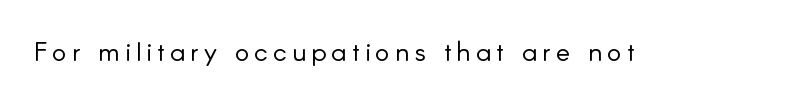
The space directly below the letters is spotless. The letters look calm and open, with moderate or lighter stems. Notice how the stems are strictly vertical — no italics here.
